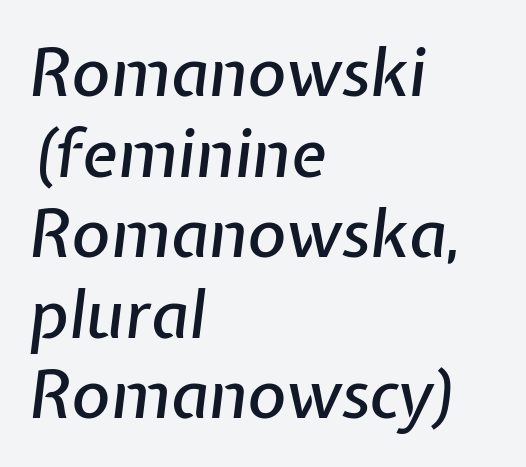
The baseline area is clear. The font's italic variant was chosen for this text. Do the characters align in a grid? No, the font is proportional. Caption: multi-line text, flush left, ragged right.
